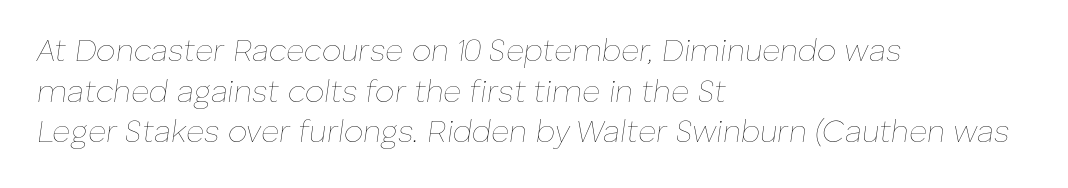
Q: Is the text bold? A: No.
Q: Is the text italic (slanted)? A: Yes, it leans right by about 8 degrees.
Q: Is the text underlined? A: No.
Q: How is the paragraph aligned? A: Left-aligned.
Q: Is the spacing between letters normal or unusually wide? A: Normal.
Q: Is the spacing between lines tight, normal or loose? A: Normal.
Q: Width (condensed, normal, or wide)? A: Normal.
Q: Stroke contrast? A: Low.
Q: x-height? A: Medium.
Q: Monospaced? A: No.
